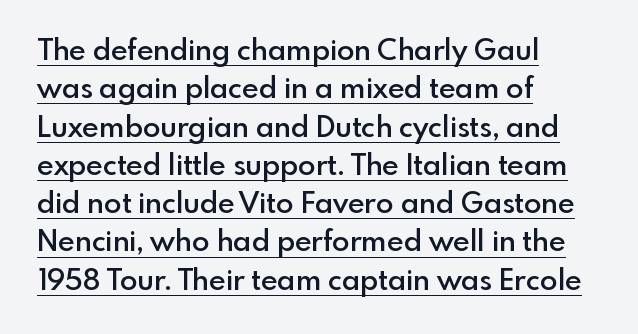
Q: Is the text bold? A: Semi-bold.
Q: Is the text italic (slanted)? A: No, it is upright.
Q: Is the typeface a serif or a sans-serif typeface? A: Sans-serif.
Q: Is the text underlined? A: Yes.
Q: How is the paragraph aligned? A: Left-aligned.
Q: Is the spacing between letters normal or unusually wide? A: Normal.
Q: Is the spacing between lines tight, normal or loose? A: Normal.
Q: Width (condensed, normal, or wide)? A: Normal.
Q: x-height? A: Small.
Q: Monospaced? A: No.
